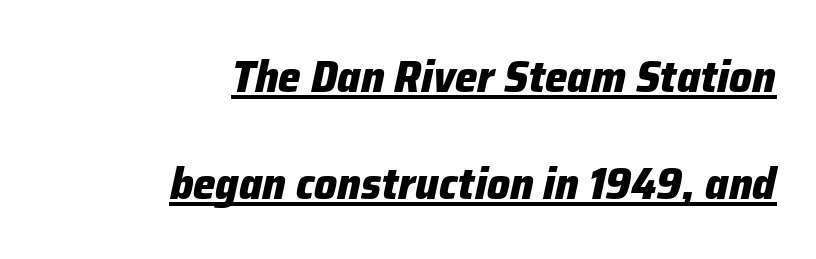
Leftover space on each line is placed entirely before the opening word. The typography opts for an oblique posture over an upright one. Leading is clearly above the norm, producing a sparse column. Do the characters align in a grid? No, the font is proportional.
